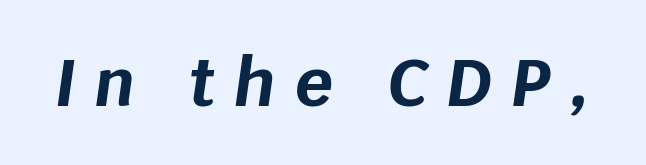
{"italic": "yes", "lean": "right", "slant_degrees": 8, "bold": "yes", "weight": "bold", "width": "normal", "stroke_contrast": "low", "x_height": "large", "monospaced": "no", "underline": "no", "letter_spacing": "wide", "letter_spacing_em": 0.28, "glyph_px": 66}
